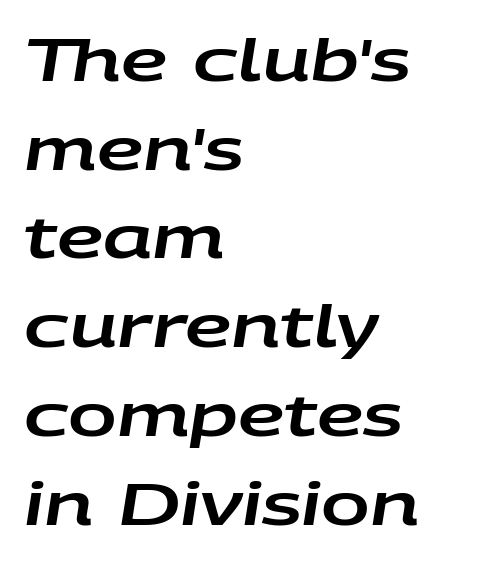
The image shows 58 px wide type, italic (leaning right); set left-aligned, normal line spacing (1.53x), normal letter spacing, not underlined; low stroke contrast and a large x-height.
